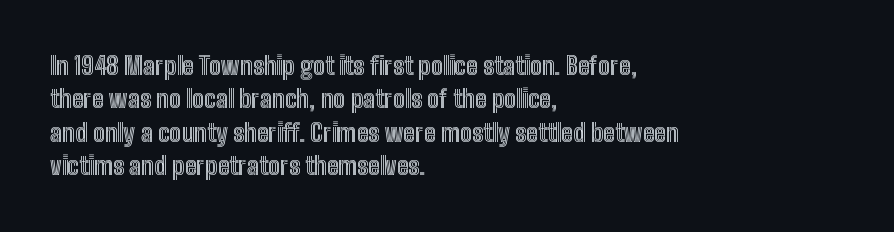
Students, observe: this is what conventionally led text looks like. Observe the ordinary spacing: letters are neighbours, not strangers. Designer's note — italics off, roman on. The specimen omits any rule beneath the text block's lines.
